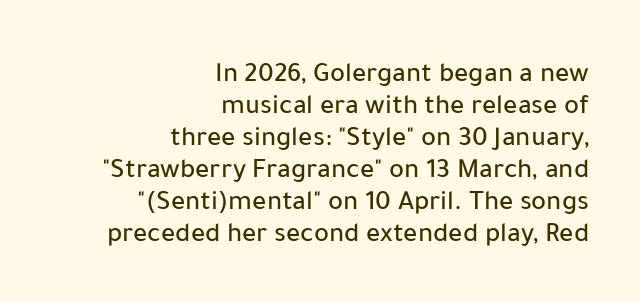
Note the varied advance widths — an 'i' is clearly narrower than an 'm'. Notice how the stems are strictly vertical — no italics here. The designer went with a sans here, leaving each stem footless. The strip under each line holds only bare page. The lines in this sample share a right terminus and differ only in where they begin. What's the leading like? Squeezed, with rows nearly overlapping.
